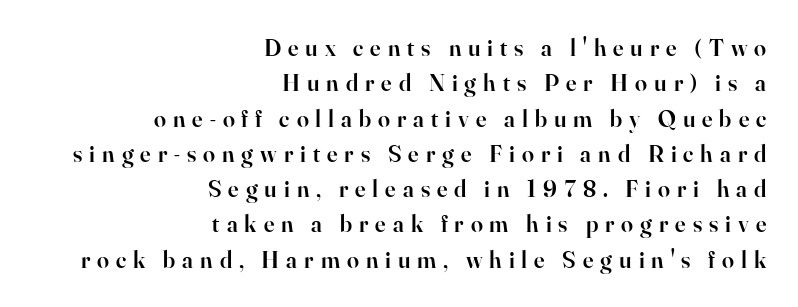
Q: Is the text bold? A: Semi-bold.
Q: Is the text italic (slanted)? A: No, it is upright.
Q: Is the text underlined? A: No.
Q: How is the paragraph aligned? A: Right-aligned.
Q: Is the spacing between letters normal or unusually wide? A: Unusually wide.
Q: Is the spacing between lines tight, normal or loose? A: Normal.
